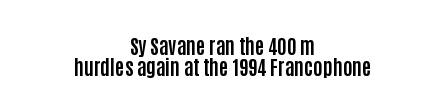
{"italic": "no", "bold": "yes", "underline": "no", "align": "center", "line_spacing": "tight", "line_spacing_ratio": 1.05, "letter_spacing": "normal", "letter_spacing_em": 0.0, "glyph_px": 20}
